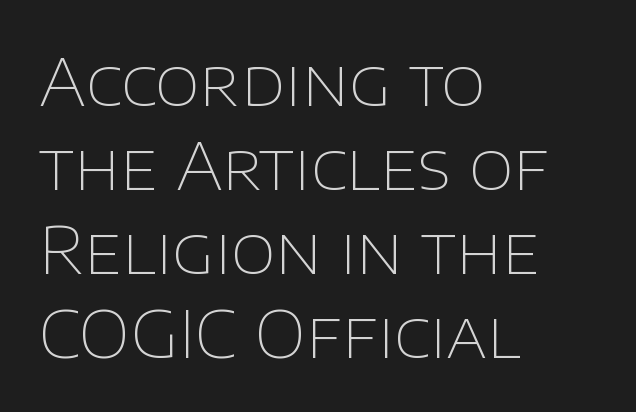
Does the lettering tilt? It doesn't — this is upright. Quick note: underline off. Notice how descenders clear the ascenders below comfortably — that's standard leading. The letters advance in unequal steps, a hallmark of proportional type. The rendering anchors every line to the left-hand side. You can tell from the bare stems that sans-serif type was used.
